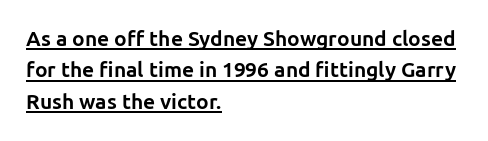
The image shows 21 px bold type, upright; set left-aligned, normal line spacing (1.49x), normal letter spacing, underlined.
